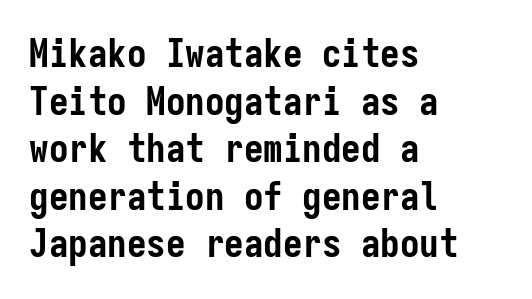
The image shows 39 px semibold, condensed sans-serif type, upright, monospaced; set left-aligned, line spacing 1.22x, normal letter spacing, not underlined; low stroke contrast and a medium x-height.
